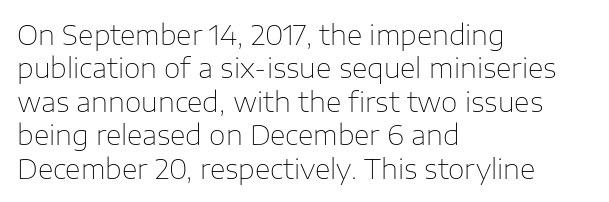
{"italic": "no", "bold": "no", "underline": "no", "align": "left", "line_spacing_ratio": 1.24, "letter_spacing": "normal", "letter_spacing_em": 0.0, "glyph_px": 27}
